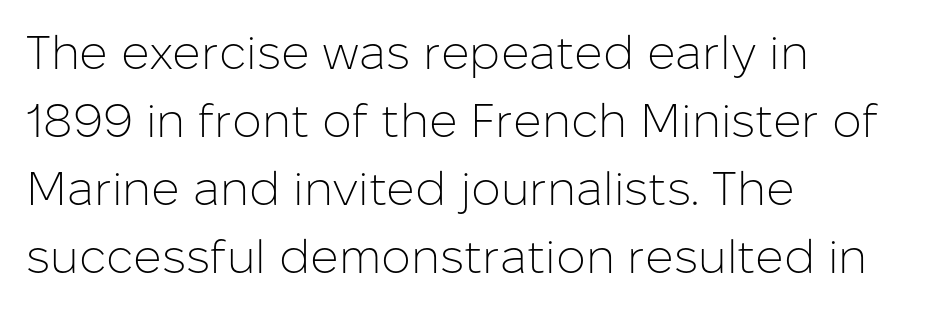
The image shows 47 px light sans-serif type, upright; set left-aligned, normal line spacing (1.45x), normal letter spacing, not underlined; low stroke contrast and a medium x-height.
